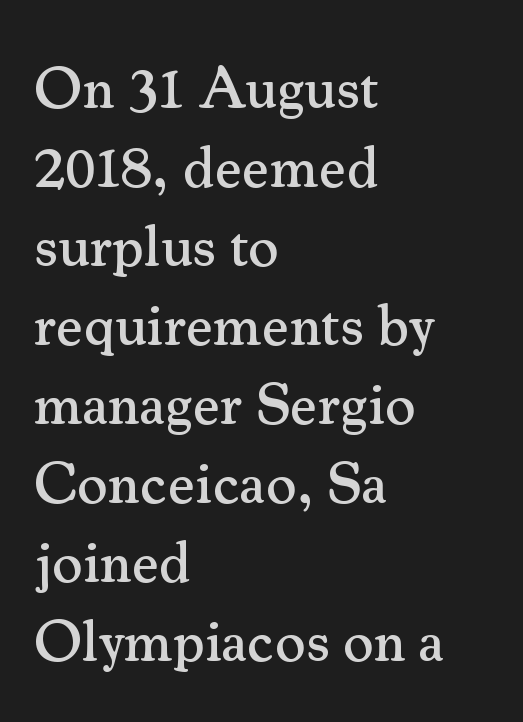
{"serif": "yes", "italic": "no", "width": "normal", "stroke_contrast": "medium", "x_height": "small", "monospaced": "no", "underline": "no", "align": "left", "line_spacing": "normal", "line_spacing_ratio": 1.34, "letter_spacing": "normal", "letter_spacing_em": 0.0, "glyph_px": 59}
